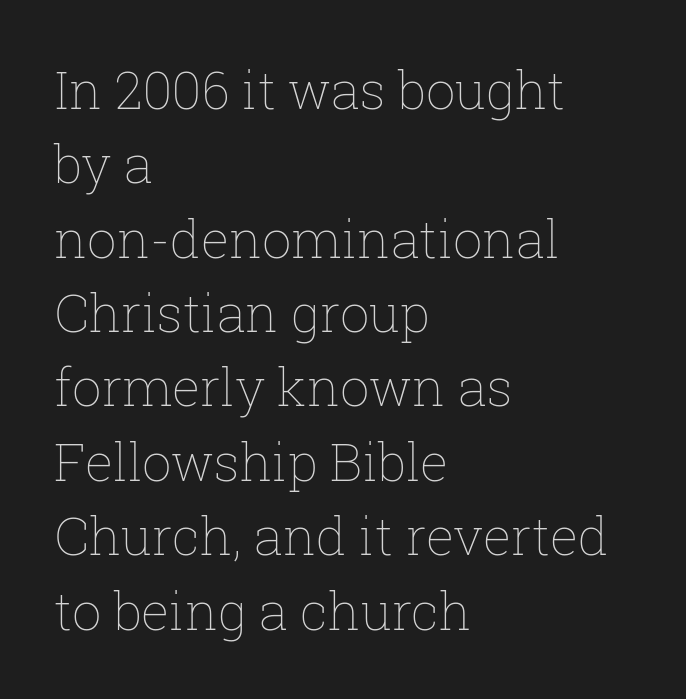
A typesetter would call this zero additional tracking. Is this a fixed-width face? No — the glyphs have proportional, varying widths. This rendering uses left alignment, leaving the right contour irregular. Letters rest on an invisible, unmarked baseline. Nothing heavy about these letters — not bold at all. Nope, not italic — everything's standing straight.
